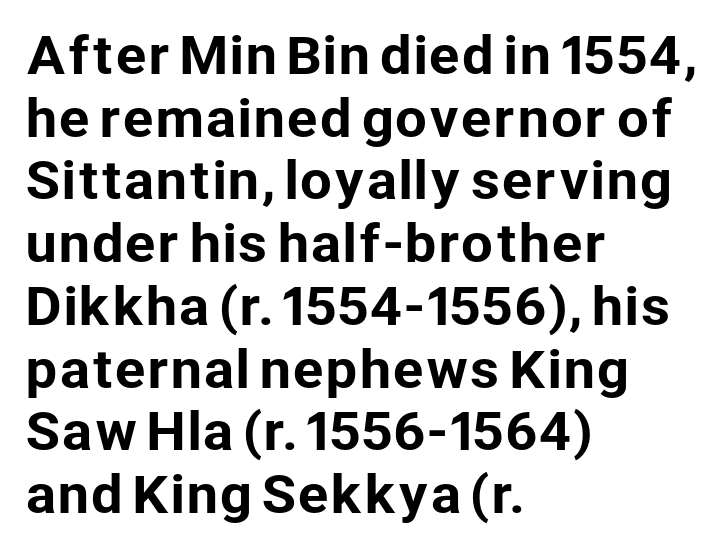
The passage shown is typed in a proportional face where columns would drift. Does the lettering tilt? It doesn't — this is upright. This sample is left-justified, so line endings fall wherever the words run out. No extra tracking has been applied to these lines. Only glyphs here, with clear space below each row. Serifs: no, the terminals of the letterforms are clean.
